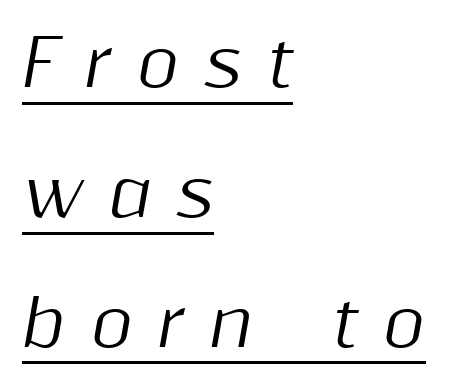
{"italic": "yes", "lean": "right", "slant_degrees": 10, "width": "normal", "stroke_contrast": "medium", "x_height": "medium", "monospaced": "no", "underline": "yes", "align": "left", "line_spacing": "loose", "line_spacing_ratio": 2.03, "letter_spacing": "wide", "letter_spacing_em": 0.39, "glyph_px": 64}
